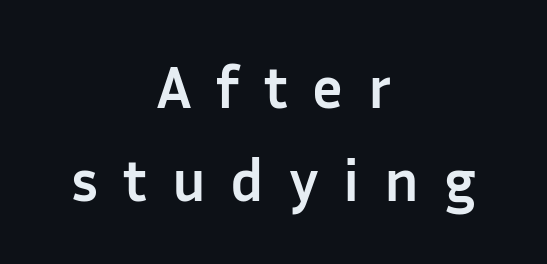
The image shows 60 px semibold sans-serif type, upright; set centered, normal line spacing (1.55x), unusually wide letter spacing (+0.41 em), not underlined; low stroke contrast and a medium x-height.
